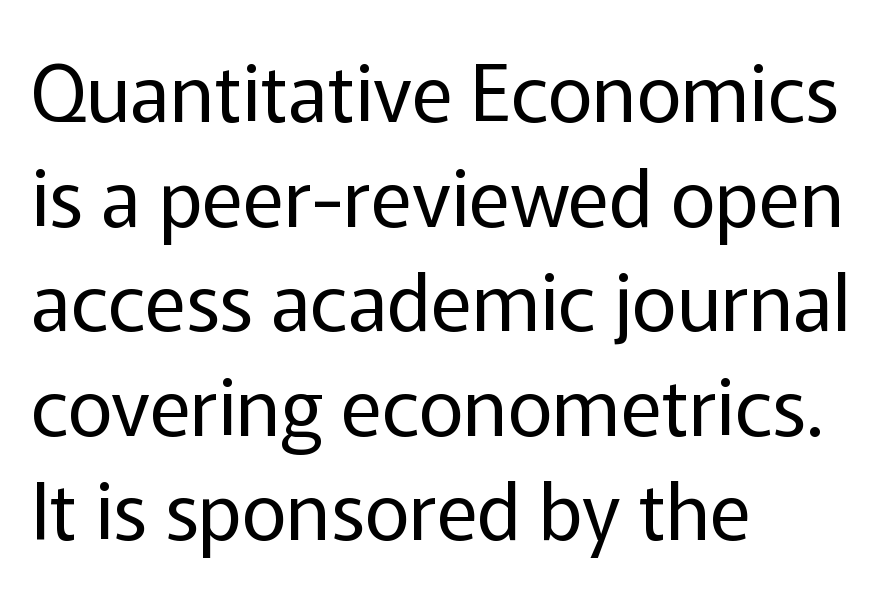
{"serif": "no", "italic": "no", "bold": "no", "weight": "regular", "width": "normal", "stroke_contrast": "low", "x_height": "medium", "monospaced": "no", "underline": "no", "align": "left", "line_spacing": "normal", "line_spacing_ratio": 1.34, "letter_spacing": "normal", "letter_spacing_em": 0.0, "glyph_px": 78}
